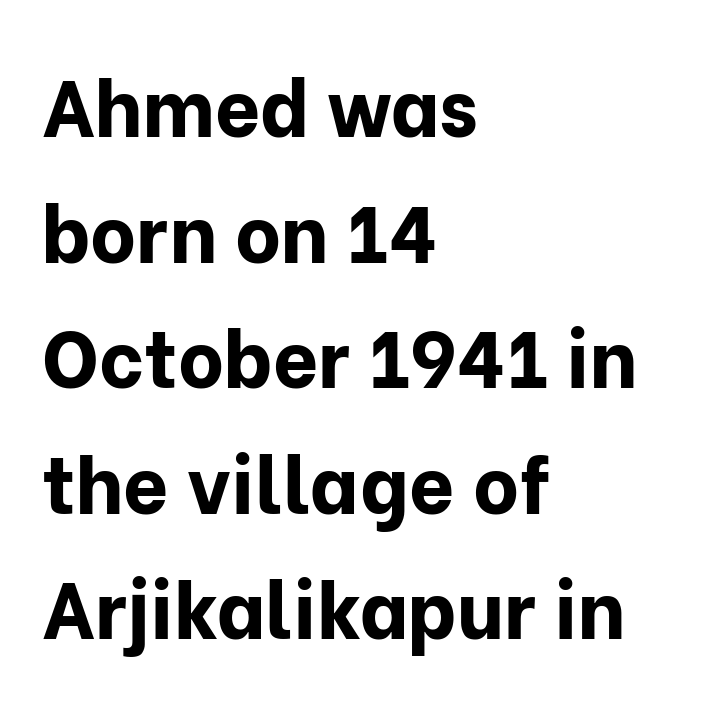
Q: Is the text bold? A: Yes.
Q: Is the text italic (slanted)? A: No, it is upright.
Q: Is the typeface a serif or a sans-serif typeface? A: Sans-serif.
Q: Is the text underlined? A: No.
Q: How is the paragraph aligned? A: Left-aligned.
Q: Is the spacing between letters normal or unusually wide? A: Normal.
Q: Is the spacing between lines tight, normal or loose? A: Normal.
Q: Width (condensed, normal, or wide)? A: Normal.
Q: Stroke contrast? A: Low.
Q: x-height? A: Medium.
Q: Monospaced? A: No.
